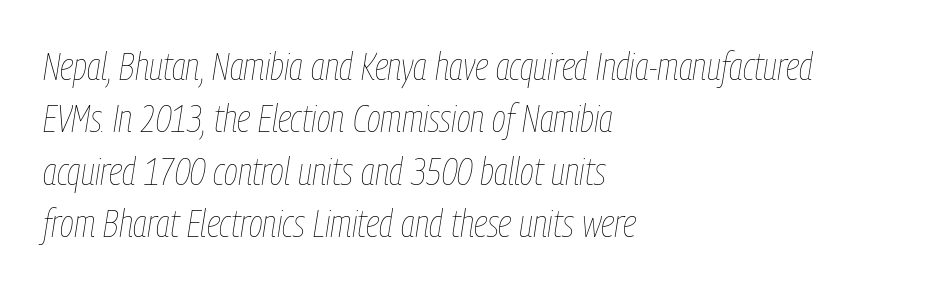
Q: Is the text bold? A: No.
Q: Is the text italic (slanted)? A: Yes, it leans right by about 9 degrees.
Q: Is the text underlined? A: No.
Q: How is the paragraph aligned? A: Left-aligned.
Q: Is the spacing between letters normal or unusually wide? A: Normal.
Q: Is the spacing between lines tight, normal or loose? A: Normal.
Q: Width (condensed, normal, or wide)? A: Condensed.
Q: Stroke contrast? A: Low.
Q: x-height? A: Medium.
Q: Monospaced? A: No.
